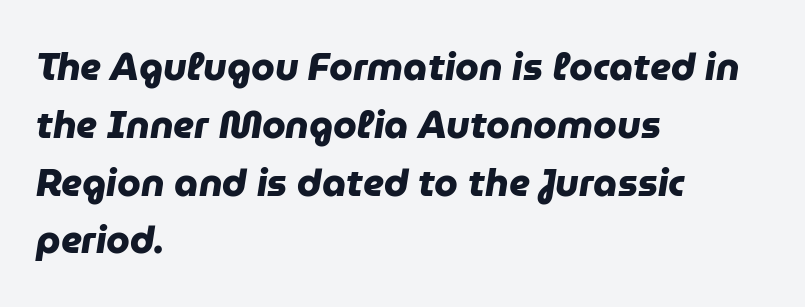
{"serif": "no", "bold": "yes", "weight": "heavy", "width": "normal", "stroke_contrast": "low", "x_height": "medium", "monospaced": "no", "underline": "no", "align": "left", "line_spacing": "normal", "line_spacing_ratio": 1.52, "letter_spacing": "normal", "letter_spacing_em": 0.0, "glyph_px": 38}
